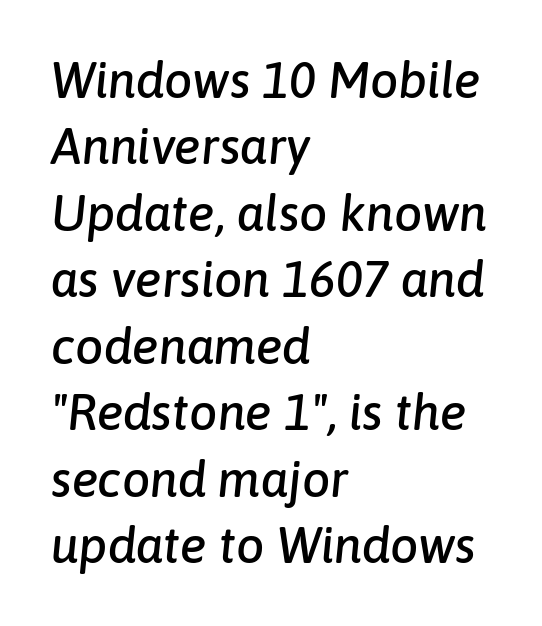
{"italic": "yes", "lean": "right", "slant_degrees": 6, "width": "normal", "stroke_contrast": "low", "x_height": "medium", "monospaced": "no", "underline": "no", "align": "left", "line_spacing": "normal", "line_spacing_ratio": 1.33, "letter_spacing": "normal", "letter_spacing_em": 0.0, "glyph_px": 50}
